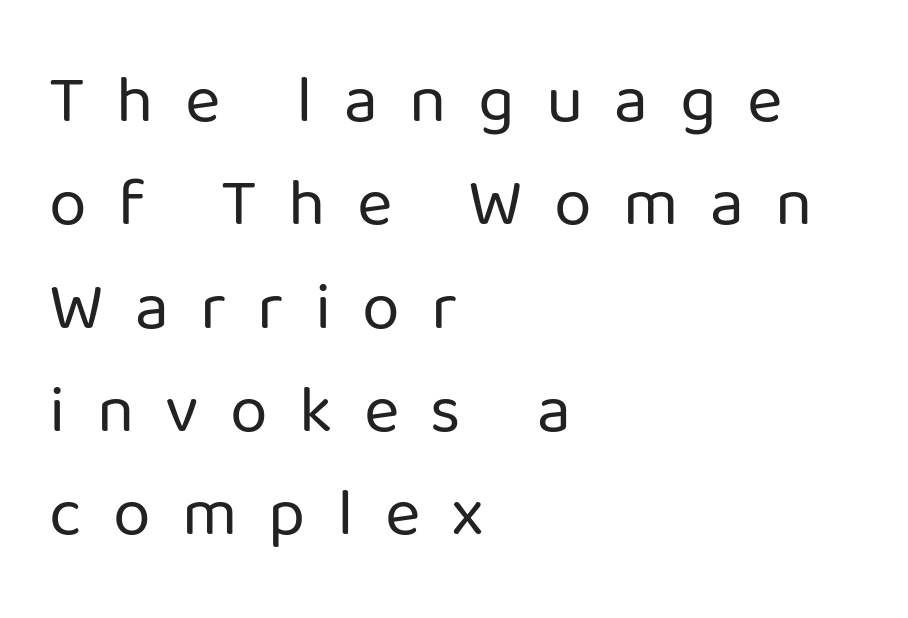
Q: Is the text bold? A: No.
Q: Is the text italic (slanted)? A: No, it is upright.
Q: Is the typeface a serif or a sans-serif typeface? A: Sans-serif.
Q: Is the text underlined? A: No.
Q: How is the paragraph aligned? A: Left-aligned.
Q: Is the spacing between letters normal or unusually wide? A: Unusually wide.
Q: Is the spacing between lines tight, normal or loose? A: Normal.
Q: Width (condensed, normal, or wide)? A: Normal.
Q: Stroke contrast? A: Low.
Q: x-height? A: Medium.
Q: Monospaced? A: No.
